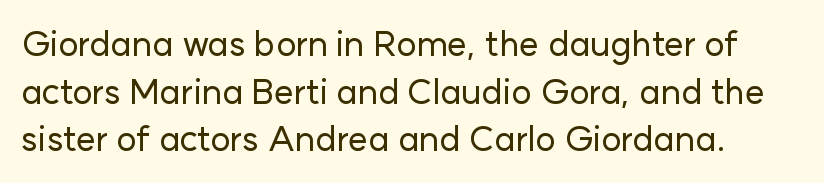
Q: Is the text italic (slanted)? A: No, it is upright.
Q: Is the typeface a serif or a sans-serif typeface? A: Sans-serif.
Q: Is the text underlined? A: No.
Q: Is the spacing between letters normal or unusually wide? A: Normal.
Q: Is the spacing between lines tight, normal or loose? A: Normal.
Q: Width (condensed, normal, or wide)? A: Normal.
Q: Stroke contrast? A: Low.
Q: x-height? A: Medium.
Q: Monospaced? A: No.
